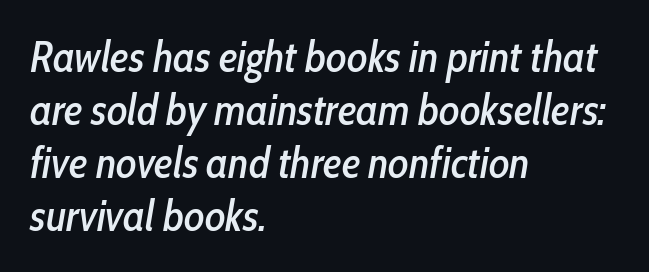
Note the varied advance widths — an 'i' is clearly narrower than an 'm'. Teacher's note: observe the even left margin — that is flush-left alignment. There is no visible air inserted between adjacent glyphs. Emphasis-style slanted type is in use. The foot of each line stays bare and open.
